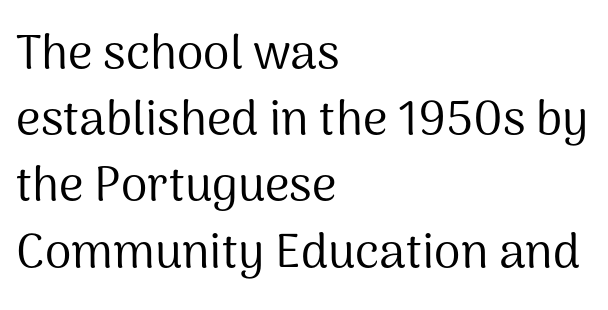
Q: Is the text bold? A: No.
Q: Is the text italic (slanted)? A: No, it is upright.
Q: Is the typeface a serif or a sans-serif typeface? A: Sans-serif.
Q: Is the text underlined? A: No.
Q: How is the paragraph aligned? A: Left-aligned.
Q: Is the spacing between letters normal or unusually wide? A: Normal.
Q: Is the spacing between lines tight, normal or loose? A: Normal.
Q: Width (condensed, normal, or wide)? A: Normal.
Q: Stroke contrast? A: Medium.
Q: x-height? A: Medium.
Q: Monospaced? A: No.
